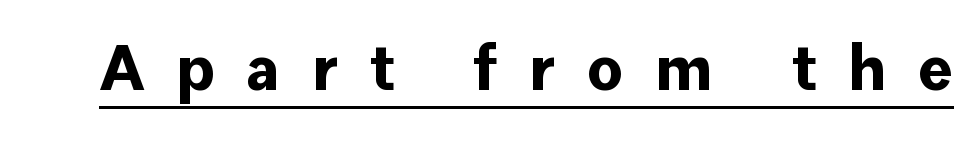
The image shows 65 px bold sans-serif type, upright; set unusually wide letter spacing (+0.49 em), underlined; low stroke contrast and a medium x-height.
